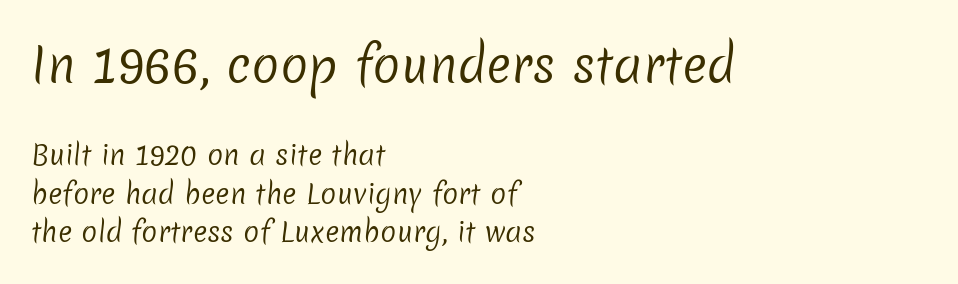
{"serif": "no", "bold": "no", "weight": "regular", "width": "normal", "stroke_contrast": "low", "x_height": "medium", "monospaced": "no", "underline": "no", "align": "left", "line_spacing": "normal", "line_spacing_ratio": 1.42, "letter_spacing": "normal", "letter_spacing_em": 0.0, "larger_block": "first", "size_ratio": 1.74, "glyph_px": 47}
